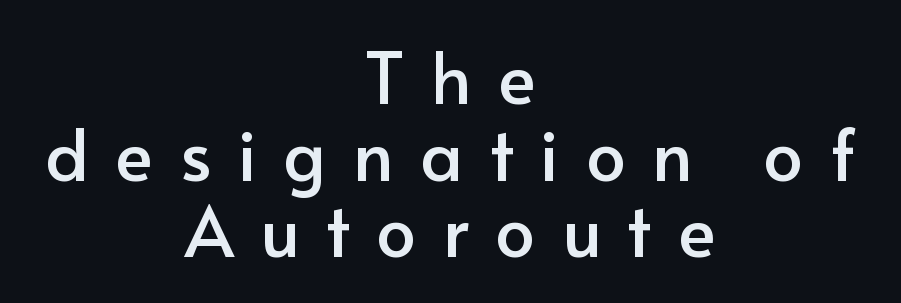
The image shows 71 px sans-serif type, upright; set centered, tight line spacing (1.08x), unusually wide letter spacing (+0.37 em), not underlined; low stroke contrast and a small x-height.
